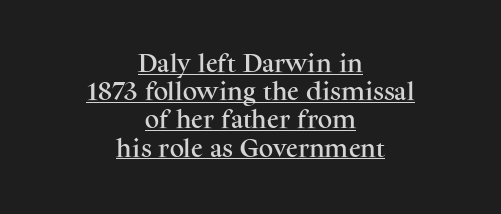
The image shows 20 px text type, upright; set centered, normal line spacing (1.41x), normal letter spacing, underlined.
